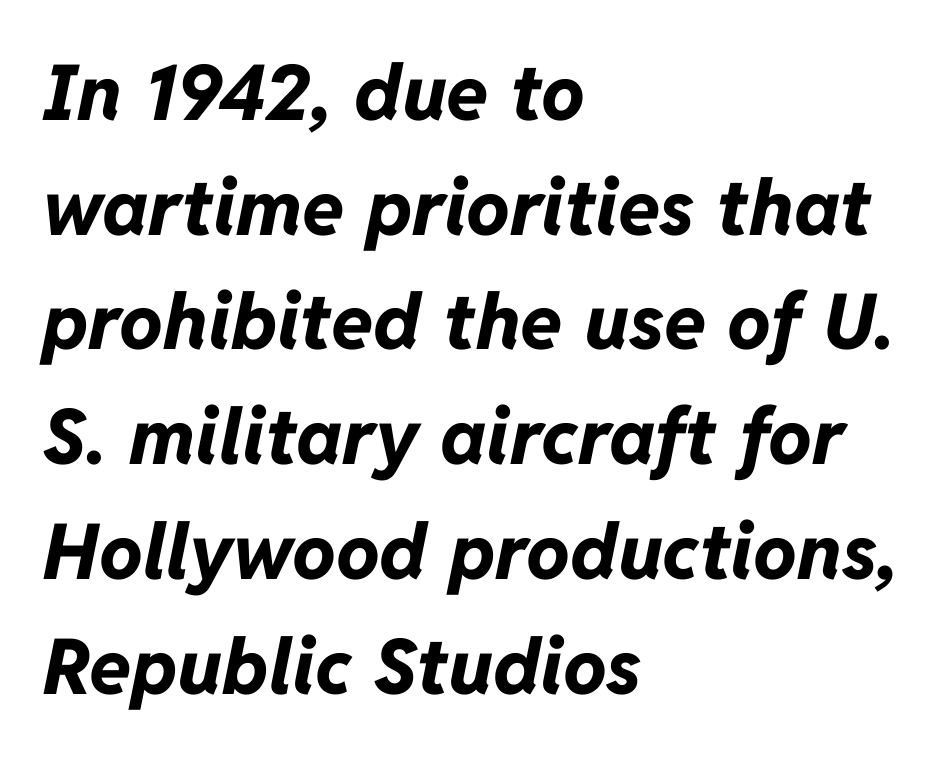
Q: Is the text bold? A: Yes.
Q: Is the text italic (slanted)? A: Yes, it leans right by about 11 degrees.
Q: Is the text underlined? A: No.
Q: How is the paragraph aligned? A: Left-aligned.
Q: Is the spacing between letters normal or unusually wide? A: Normal.
Q: Is the spacing between lines tight, normal or loose? A: Normal.
Q: Width (condensed, normal, or wide)? A: Normal.
Q: Stroke contrast? A: Low.
Q: x-height? A: Medium.
Q: Monospaced? A: No.
